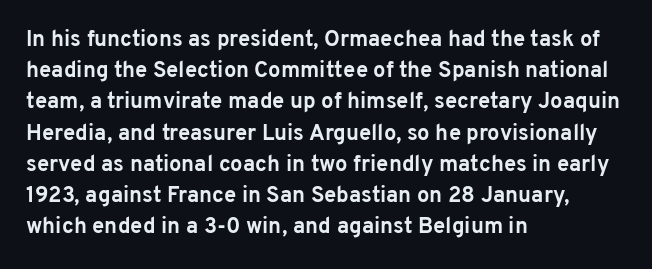
In CSS terms this would be text-align: left. Baseline-to-baseline distance is the conventional proportion of letter height. Notice how the stems are strictly vertical — no italics here. The space beneath each line is pristine and unruled. Spacing between characters is what you'd get straight out of the box. The passage shown is emphatically bold.
